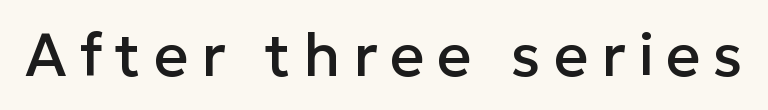
I'd call this a sans setting — the letters go barefoot. Descender tails drop into unmarked territory. You could only call the tracking loose — the letters float apart. Do the letters lean? They stand straight.
